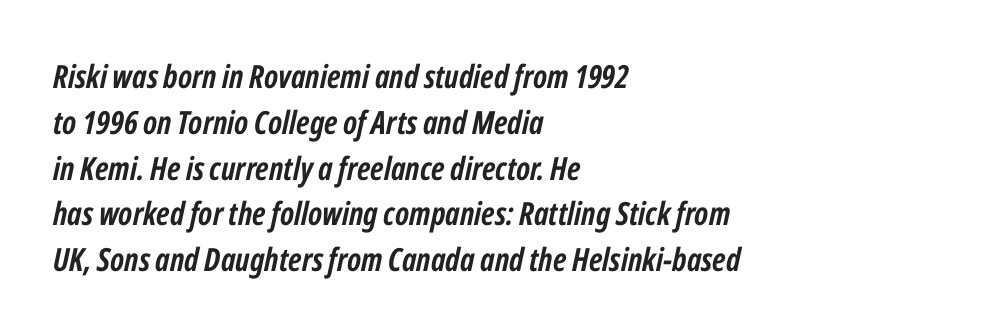
{"italic": "yes", "lean": "right", "slant_degrees": 12, "bold": "yes", "weight": "semibold", "width": "condensed", "stroke_contrast": "low", "x_height": "medium", "monospaced": "no", "underline": "no", "align": "left", "line_spacing": "normal", "line_spacing_ratio": 1.43, "letter_spacing": "normal", "letter_spacing_em": 0.0, "glyph_px": 32}
